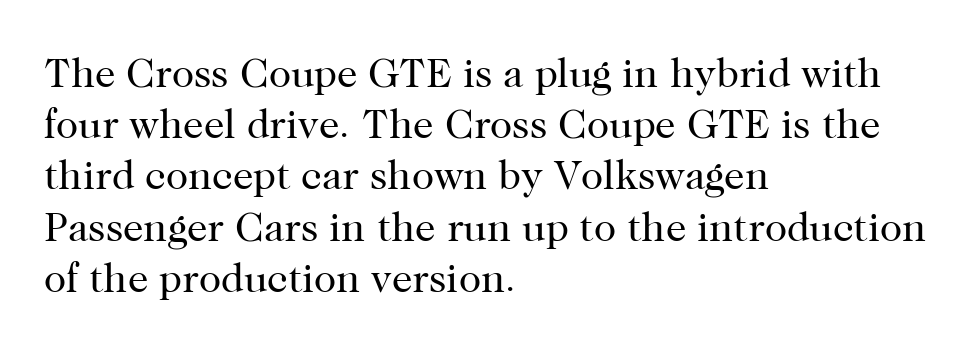
The image shows 41 px regular-weight serif type, upright; set left-aligned, normal line spacing (1.25x), normal letter spacing, not underlined; high stroke contrast and a medium x-height.
